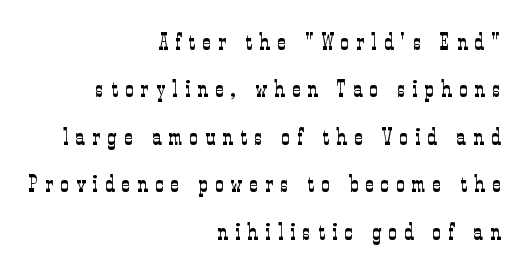
The image shows 23 px text type, upright; set right-aligned, loose line spacing (2.06x), unusually wide letter spacing (+0.32 em), not underlined.
